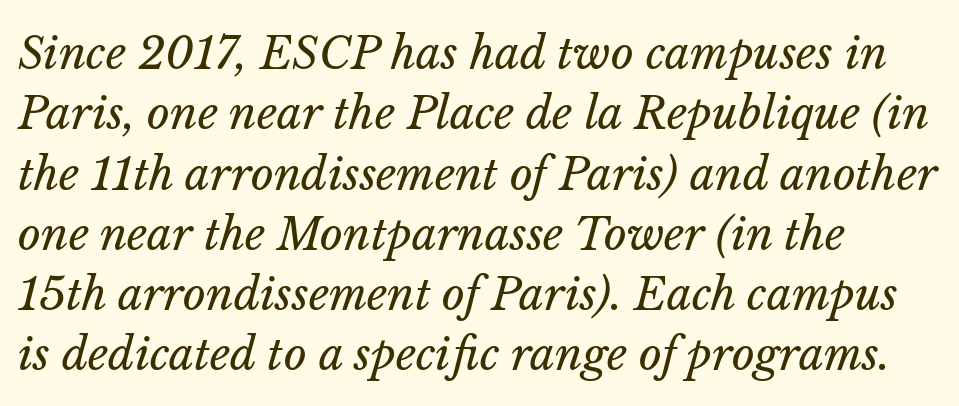
These lines are rendered in a variable-pitch font. Layout note: lines flush left. Between one letter and the next there's only the usual sliver of space. In terms of leading, this rendering sits right in the middle.
